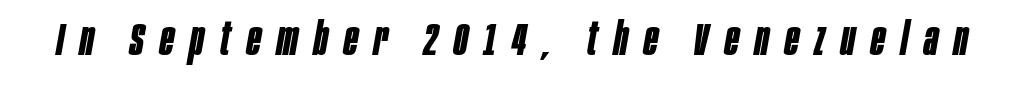
Q: Is the text bold? A: Yes.
Q: Is the text italic (slanted)? A: Yes, it leans right by about 10 degrees.
Q: Is the text underlined? A: No.
Q: Is the spacing between letters normal or unusually wide? A: Unusually wide.
Q: Width (condensed, normal, or wide)? A: Condensed.
Q: Stroke contrast? A: Low.
Q: x-height? A: Large.
Q: Monospaced? A: No.
